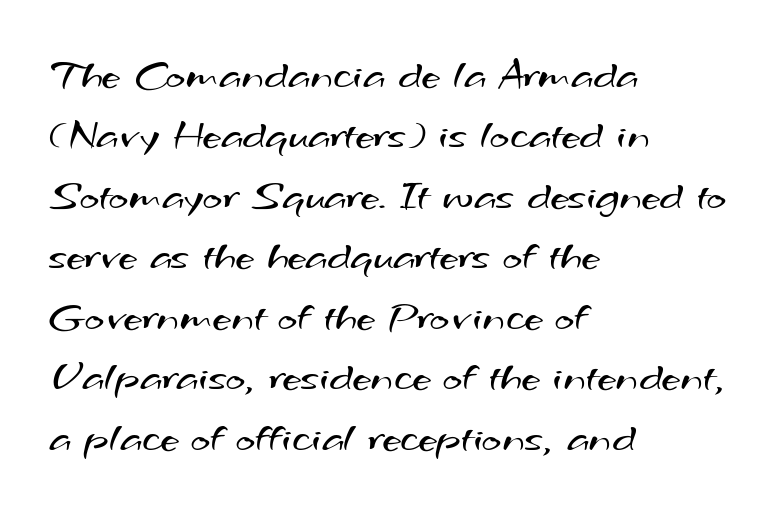
Q: Is the text bold? A: No.
Q: Is the typeface a serif or a sans-serif typeface? A: Sans-serif.
Q: Is the text underlined? A: No.
Q: How is the paragraph aligned? A: Left-aligned.
Q: Is the spacing between letters normal or unusually wide? A: Normal.
Q: Is the spacing between lines tight, normal or loose? A: Normal.
Q: Width (condensed, normal, or wide)? A: Wide.
Q: Stroke contrast? A: Medium.
Q: x-height? A: Small.
Q: Monospaced? A: No.
